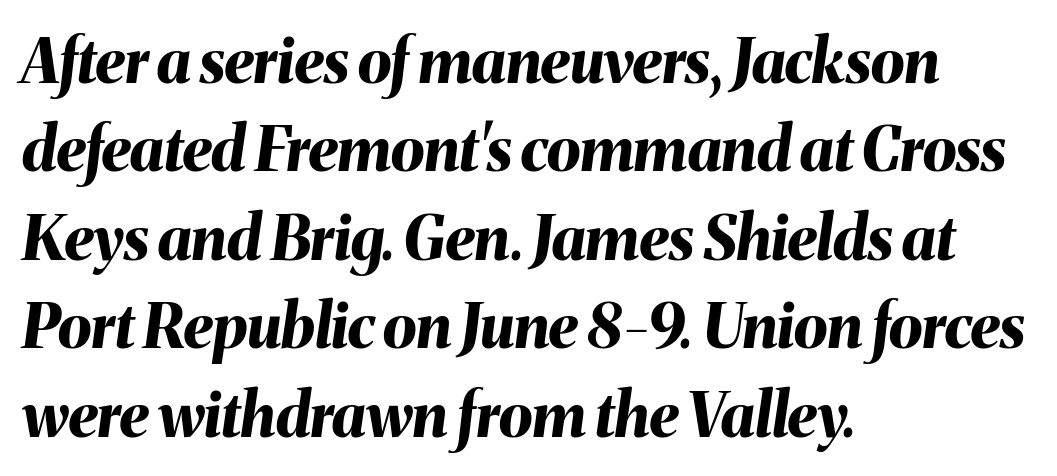
{"italic": "yes", "lean": "right", "slant_degrees": 8, "bold": "yes", "weight": "bold", "width": "normal", "stroke_contrast": "medium", "x_height": "medium", "monospaced": "no", "underline": "no", "align": "left", "line_spacing": "normal", "line_spacing_ratio": 1.45, "letter_spacing": "normal", "letter_spacing_em": 0.0, "glyph_px": 61}
